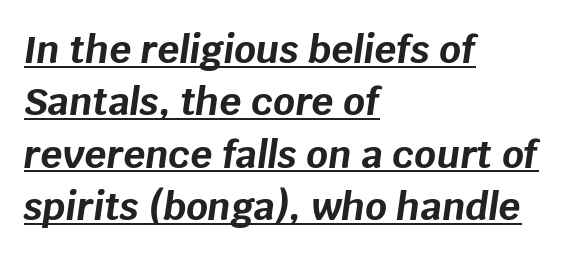
Q: Is the text bold? A: Yes.
Q: Is the text italic (slanted)? A: Yes, it leans right by about 8 degrees.
Q: Is the text underlined? A: Yes.
Q: How is the paragraph aligned? A: Left-aligned.
Q: Is the spacing between letters normal or unusually wide? A: Normal.
Q: Is the spacing between lines tight, normal or loose? A: Normal.
Q: Width (condensed, normal, or wide)? A: Normal.
Q: Stroke contrast? A: Low.
Q: x-height? A: Large.
Q: Monospaced? A: No.
